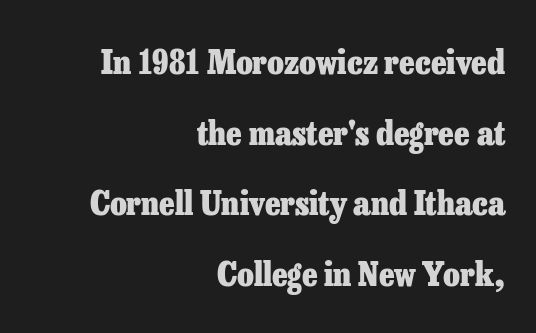
The image shows 34 px heavy serif type, upright; set right-aligned, loose line spacing (2.08x), normal letter spacing, not underlined; low stroke contrast and a medium x-height.
